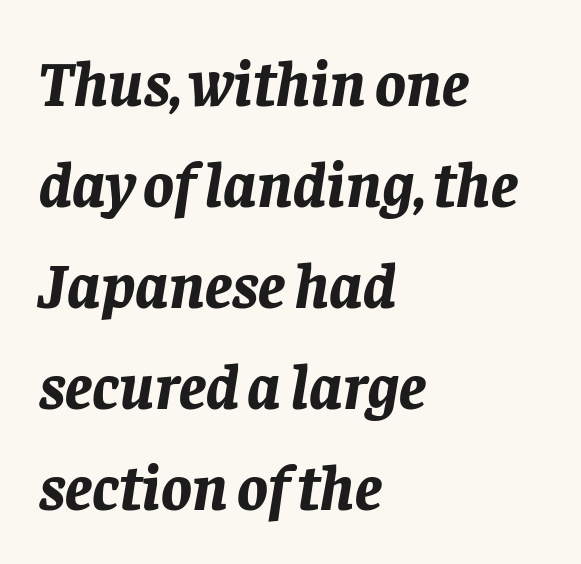
{"italic": "yes", "lean": "right", "slant_degrees": 8, "bold": "yes", "weight": "bold", "width": "normal", "stroke_contrast": "low", "x_height": "large", "monospaced": "no", "underline": "no", "align": "left", "line_spacing": "normal", "line_spacing_ratio": 1.58, "letter_spacing": "normal", "letter_spacing_em": 0.0, "glyph_px": 64}
